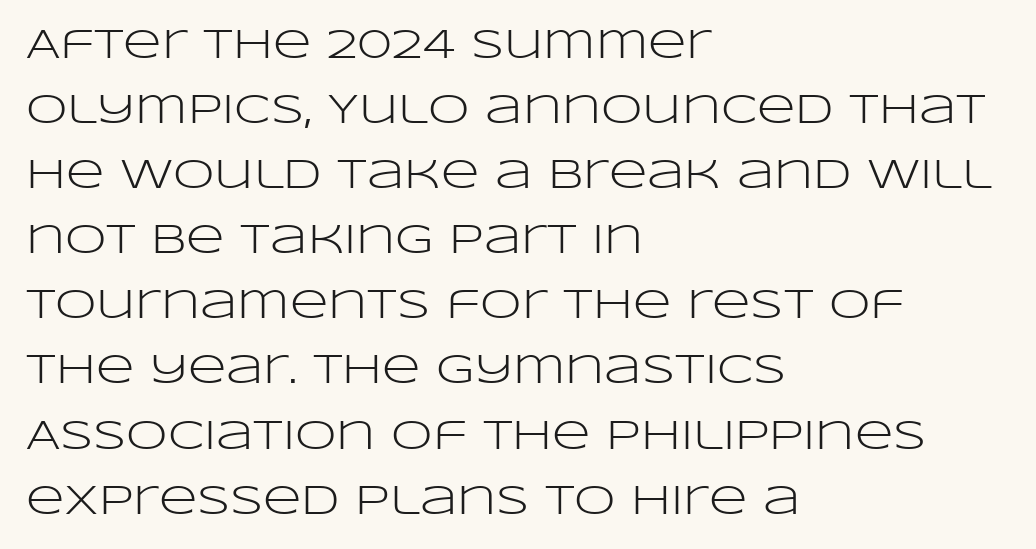
Q: Is the text bold? A: No.
Q: Is the text italic (slanted)? A: No, it is upright.
Q: Is the typeface a serif or a sans-serif typeface? A: Sans-serif.
Q: Is the text underlined? A: No.
Q: How is the paragraph aligned? A: Left-aligned.
Q: Is the spacing between letters normal or unusually wide? A: Normal.
Q: Is the spacing between lines tight, normal or loose? A: Normal.
Q: Width (condensed, normal, or wide)? A: Wide.
Q: Stroke contrast? A: Low.
Q: x-height? A: Large.
Q: Monospaced? A: No.
